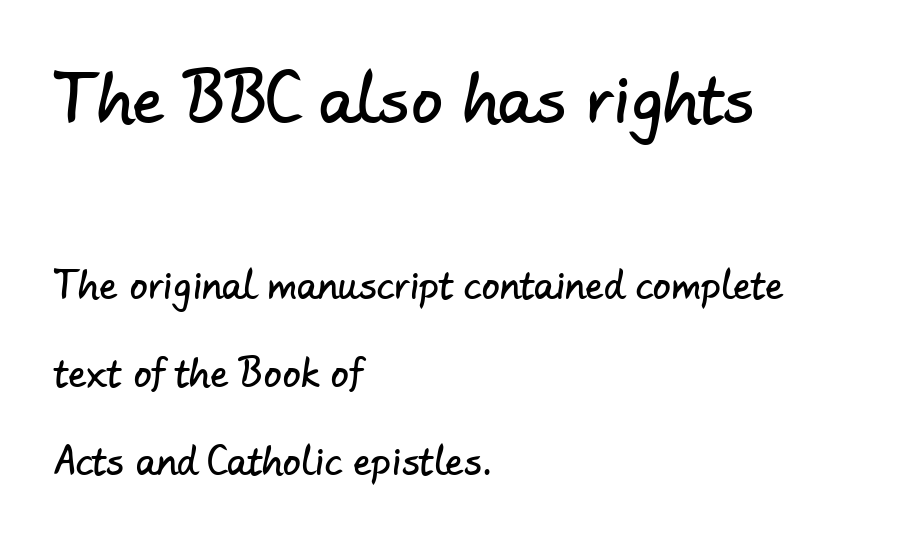
{"serif": "no", "width": "normal", "stroke_contrast": "low", "x_height": "small", "monospaced": "no", "underline": "no", "align": "left", "line_spacing": "loose", "line_spacing_ratio": 2.45, "letter_spacing": "normal", "letter_spacing_em": 0.0, "larger_block": "first", "size_ratio": 1.75, "glyph_px": 63}
